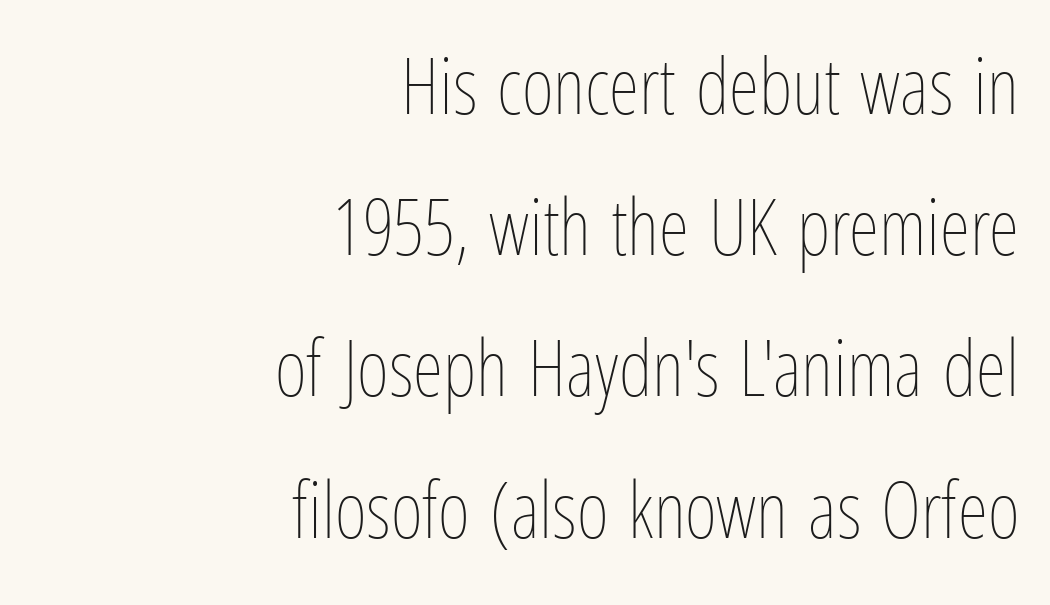
Q: Is the text bold? A: No.
Q: Is the text italic (slanted)? A: No, it is upright.
Q: Is the text underlined? A: No.
Q: How is the paragraph aligned? A: Right-aligned.
Q: Is the spacing between letters normal or unusually wide? A: Normal.
Q: Width (condensed, normal, or wide)? A: Condensed.
Q: Stroke contrast? A: Low.
Q: x-height? A: Medium.
Q: Monospaced? A: No.
